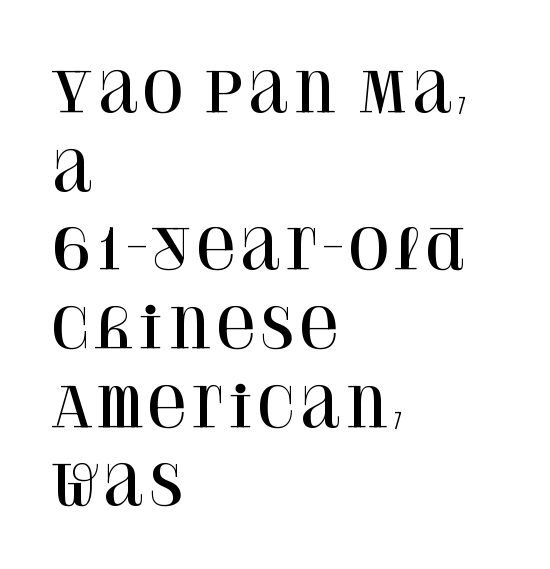
Q: Is the text italic (slanted)? A: No, it is upright.
Q: Is the typeface a serif or a sans-serif typeface? A: Serif.
Q: Is the text underlined? A: No.
Q: How is the paragraph aligned? A: Left-aligned.
Q: Is the spacing between letters normal or unusually wide? A: Normal.
Q: Is the spacing between lines tight, normal or loose? A: Normal.
Q: Width (condensed, normal, or wide)? A: Normal.
Q: Stroke contrast? A: High.
Q: x-height? A: Large.
Q: Monospaced? A: No.
